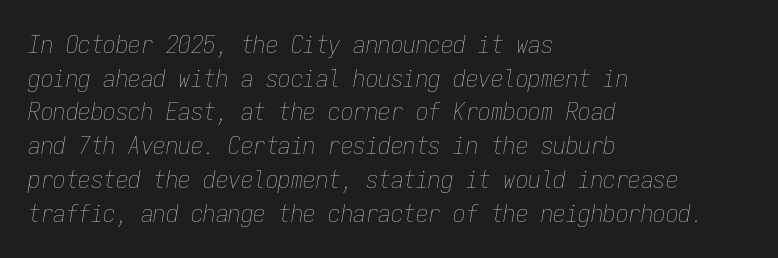
Unmarked baselines from the first word to the last. A typesetter would call this leading conventional body-copy spacing. Notice how the passage keeps a crisp vertical edge on the left only. This sample uses plain, unmodified letter spacing. The font is comparable to plain body text, perhaps lighter. Slanted lettering throughout.
